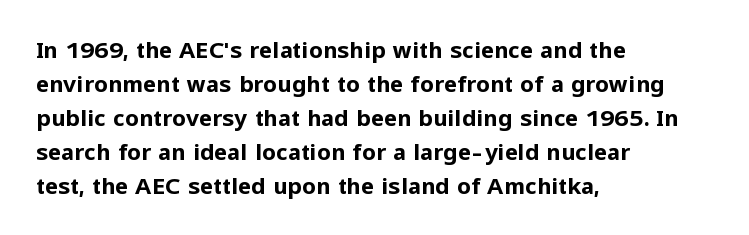
{"italic": "no", "bold": "yes", "underline": "no", "align": "left", "line_spacing": "normal", "line_spacing_ratio": 1.54, "letter_spacing": "normal", "letter_spacing_em": 0.0, "glyph_px": 22}
